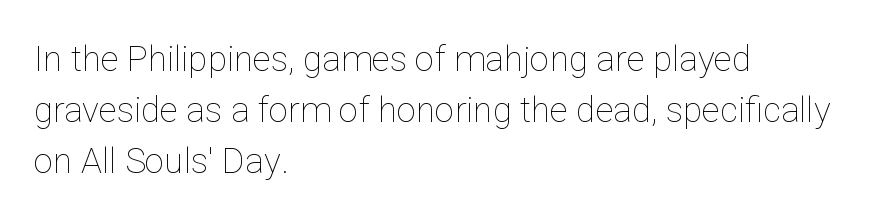
The image shows 35 px thin type, upright; set left-aligned, normal line spacing (1.46x), normal letter spacing, not underlined; low stroke contrast and a medium x-height.
